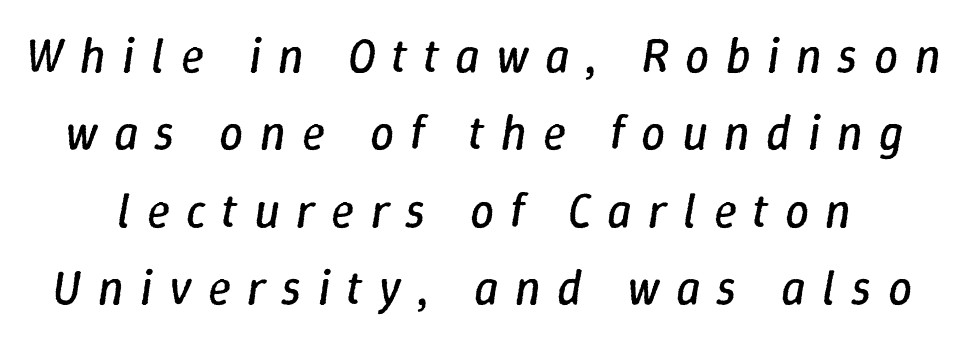
{"italic": "yes", "lean": "right", "slant_degrees": 9, "bold": "no", "weight": "regular", "width": "normal", "stroke_contrast": "low", "x_height": "medium", "monospaced": "no", "underline": "no", "line_spacing": "normal", "line_spacing_ratio": 1.61, "letter_spacing": "wide", "letter_spacing_em": 0.34, "glyph_px": 48}
